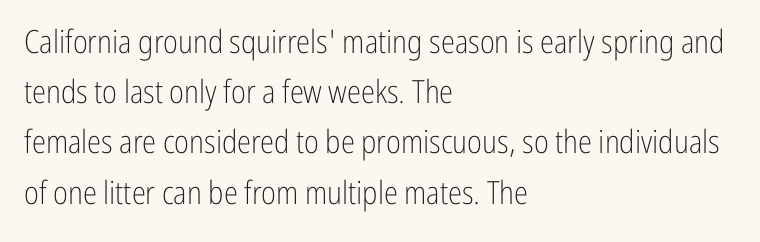
Q: Is the text bold? A: No.
Q: Is the text italic (slanted)? A: No, it is upright.
Q: Is the typeface a serif or a sans-serif typeface? A: Sans-serif.
Q: Is the text underlined? A: No.
Q: How is the paragraph aligned? A: Left-aligned.
Q: Is the spacing between letters normal or unusually wide? A: Normal.
Q: Is the spacing between lines tight, normal or loose? A: Normal.
Q: Width (condensed, normal, or wide)? A: Condensed.
Q: Stroke contrast? A: Low.
Q: x-height? A: Medium.
Q: Monospaced? A: No.
